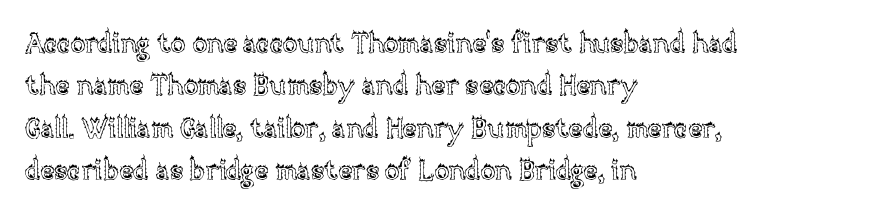
{"italic": "no", "underline": "no", "align": "left", "line_spacing": "normal", "line_spacing_ratio": 1.57, "letter_spacing": "normal", "letter_spacing_em": 0.0, "glyph_px": 27}
